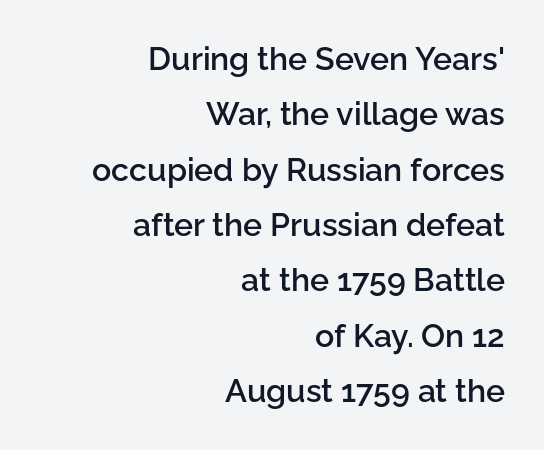
Q: Is the text bold? A: Semi-bold.
Q: Is the text italic (slanted)? A: No, it is upright.
Q: Is the typeface a serif or a sans-serif typeface? A: Sans-serif.
Q: Is the text underlined? A: No.
Q: How is the paragraph aligned? A: Right-aligned.
Q: Is the spacing between letters normal or unusually wide? A: Normal.
Q: Width (condensed, normal, or wide)? A: Normal.
Q: Stroke contrast? A: Low.
Q: x-height? A: Medium.
Q: Monospaced? A: No.
